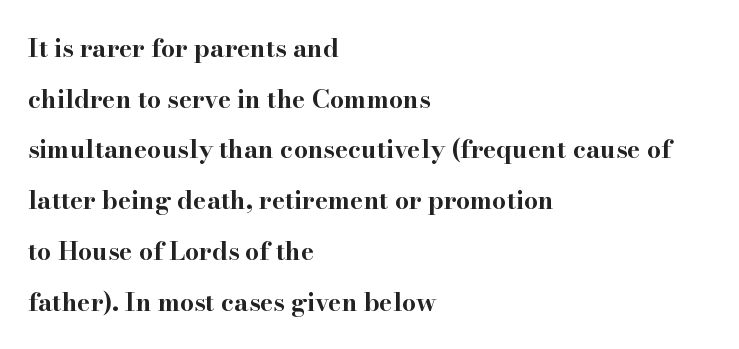
Q: Is the text bold? A: Yes.
Q: Is the text italic (slanted)? A: No, it is upright.
Q: Is the text underlined? A: No.
Q: How is the paragraph aligned? A: Left-aligned.
Q: Is the spacing between letters normal or unusually wide? A: Normal.
Q: Is the spacing between lines tight, normal or loose? A: Loose.
